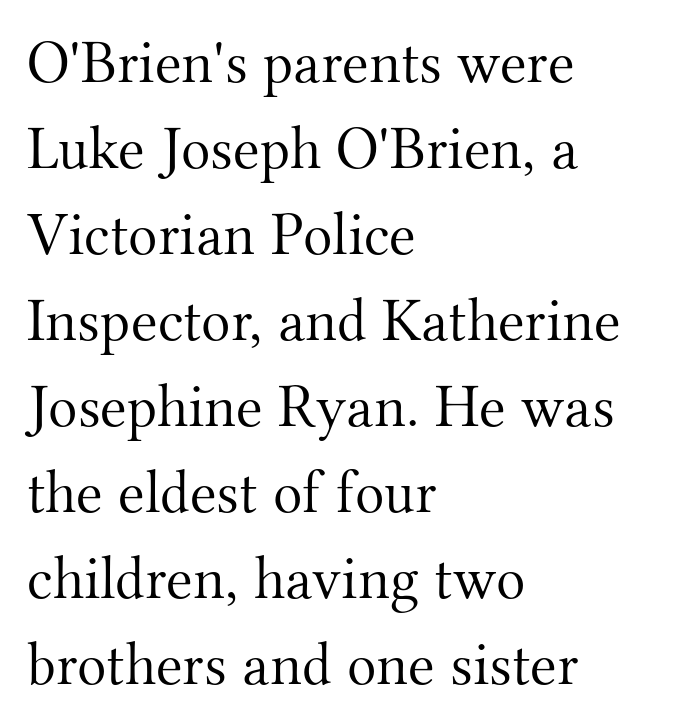
{"serif": "yes", "italic": "no", "bold": "no", "weight": "light", "width": "normal", "stroke_contrast": "medium", "x_height": "small", "monospaced": "no", "underline": "no", "align": "left", "line_spacing": "normal", "line_spacing_ratio": 1.41, "letter_spacing": "normal", "letter_spacing_em": 0.0, "glyph_px": 61}
